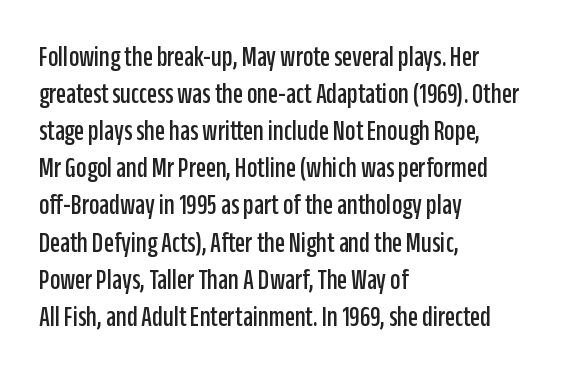
{"serif": "no", "italic": "no", "width": "condensed", "stroke_contrast": "low", "x_height": "large", "monospaced": "no", "underline": "no", "align": "left", "line_spacing": "normal", "line_spacing_ratio": 1.28, "letter_spacing": "normal", "letter_spacing_em": 0.0, "glyph_px": 29}
